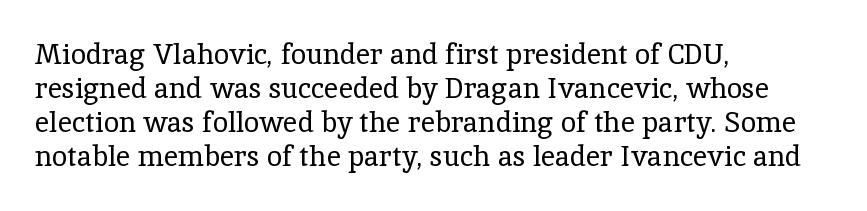
The horizontal fit of the characters is conventional and even. Is there any slant? The stems are plumb. The face used here is proportionally spaced, like ordinary book or web type. Quick note: underline off. Caption: multi-line text, flush left, ragged right.
